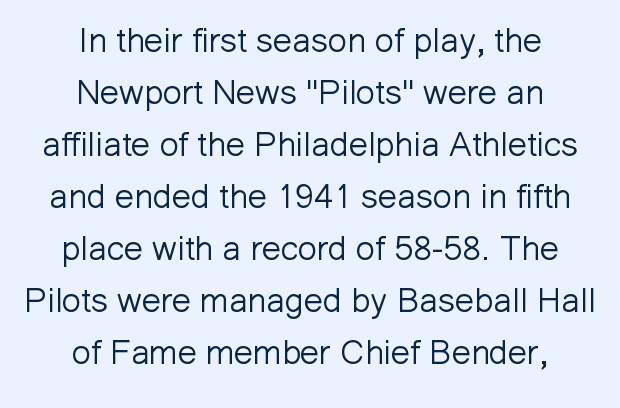
Q: Is the text bold? A: No.
Q: Is the text italic (slanted)? A: No, it is upright.
Q: Is the typeface a serif or a sans-serif typeface? A: Sans-serif.
Q: Is the text underlined? A: No.
Q: How is the paragraph aligned? A: Centered.
Q: Is the spacing between letters normal or unusually wide? A: Normal.
Q: Is the spacing between lines tight, normal or loose? A: Normal.
Q: Width (condensed, normal, or wide)? A: Normal.
Q: Stroke contrast? A: Low.
Q: x-height? A: Medium.
Q: Monospaced? A: No.
